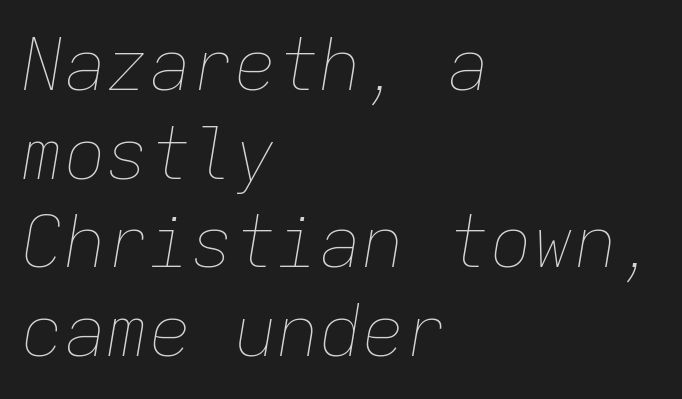
The space between consecutive lines is moderate. This sample has the even, mechanical cadence of fixed-width lettering. If you drew a line through each stem, it would be angled. Spacing between characters is what you'd get straight out of the box. The zone under the glyphs is completely vacant. Each stroke keeps to a modest, everyday thickness or less.
